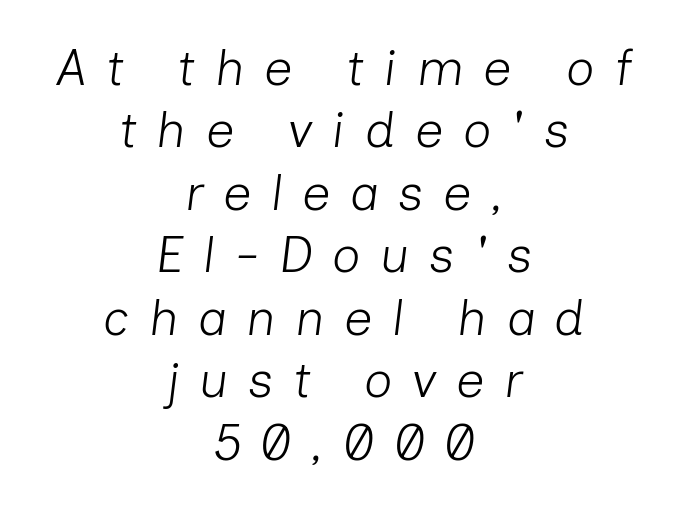
The image shows 50 px light type, italic (leaning right); set centered, normal line spacing (1.25x), unusually wide letter spacing (+0.39 em), not underlined; low stroke contrast and a medium x-height.
